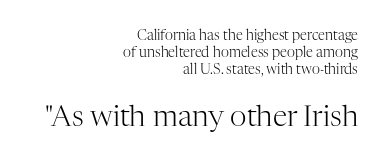
The passage shown is not bold in any degree. Style check: upright. Typeset ragged left — the right edge is the straight one. If you squint, the bottom block still reads clearly — it's the larger of the two.
